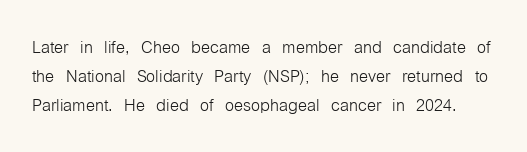
On a weight scale, this lands at 450 or below. This rendering features lettering with no underline. How would I describe the line gaps? Plain and ordinary. Characters follow at the spacing the type designer built in.
